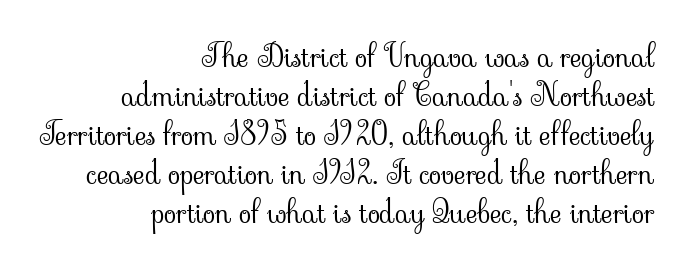
Q: Is the text bold? A: No.
Q: Is the text italic (slanted)? A: No, it is upright.
Q: Is the typeface a serif or a sans-serif typeface? A: Serif.
Q: Is the text underlined? A: No.
Q: How is the paragraph aligned? A: Right-aligned.
Q: Is the spacing between letters normal or unusually wide? A: Normal.
Q: Width (condensed, normal, or wide)? A: Normal.
Q: Stroke contrast? A: Low.
Q: x-height? A: Small.
Q: Monospaced? A: No.
